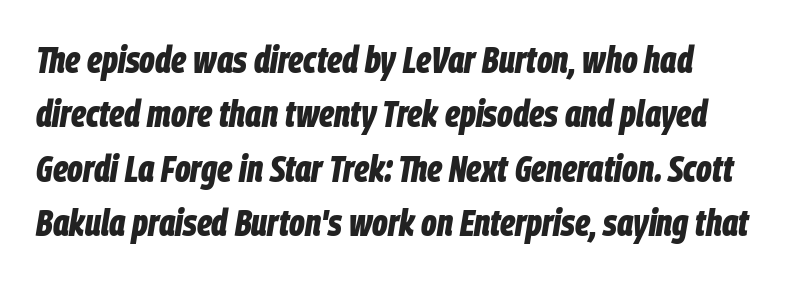
Q: Is the text bold? A: Yes.
Q: Is the text italic (slanted)? A: Yes, it leans right by about 9 degrees.
Q: Is the text underlined? A: No.
Q: How is the paragraph aligned? A: Left-aligned.
Q: Is the spacing between letters normal or unusually wide? A: Normal.
Q: Is the spacing between lines tight, normal or loose? A: Normal.
Q: Width (condensed, normal, or wide)? A: Condensed.
Q: Stroke contrast? A: Low.
Q: x-height? A: Large.
Q: Monospaced? A: No.
